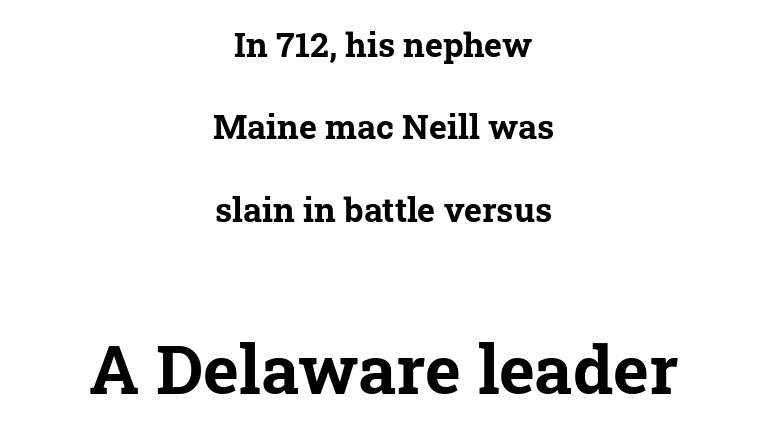
Think of a printed novel: that variable character pitch is what you see here. Small over large — that's the arrangement of the two blocks here. Teacher's note: observe the equal gaps on both sides — that is centered alignment. Heft: maximum for text — a bold. What stands out about the letter spacing? Nothing — it is the standard amount.
